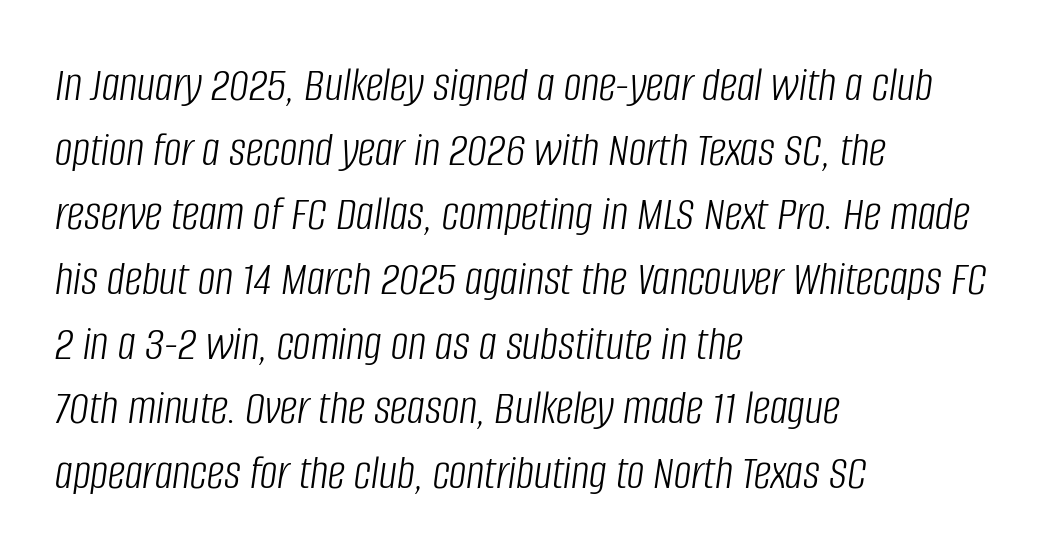
{"italic": "yes", "lean": "right", "slant_degrees": 8, "bold": "no", "weight": "light", "width": "condensed", "stroke_contrast": "low", "x_height": "large", "monospaced": "no", "underline": "no", "align": "left", "line_spacing": "normal", "line_spacing_ratio": 1.32, "letter_spacing": "normal", "letter_spacing_em": 0.0, "glyph_px": 49}
